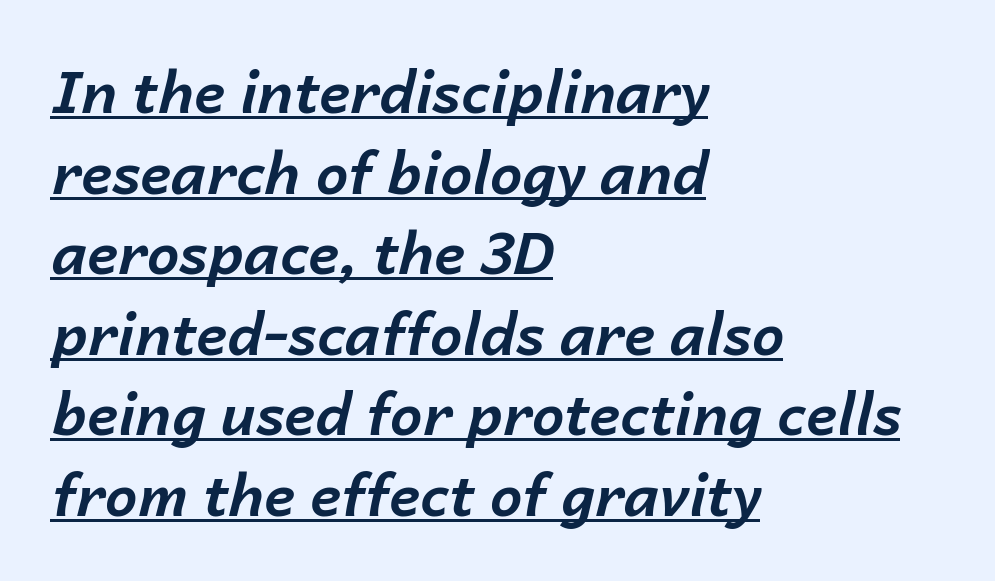
The image shows 58 px bold type, italic (leaning right); set left-aligned, normal line spacing (1.39x), normal letter spacing, underlined; low stroke contrast and a medium x-height.
